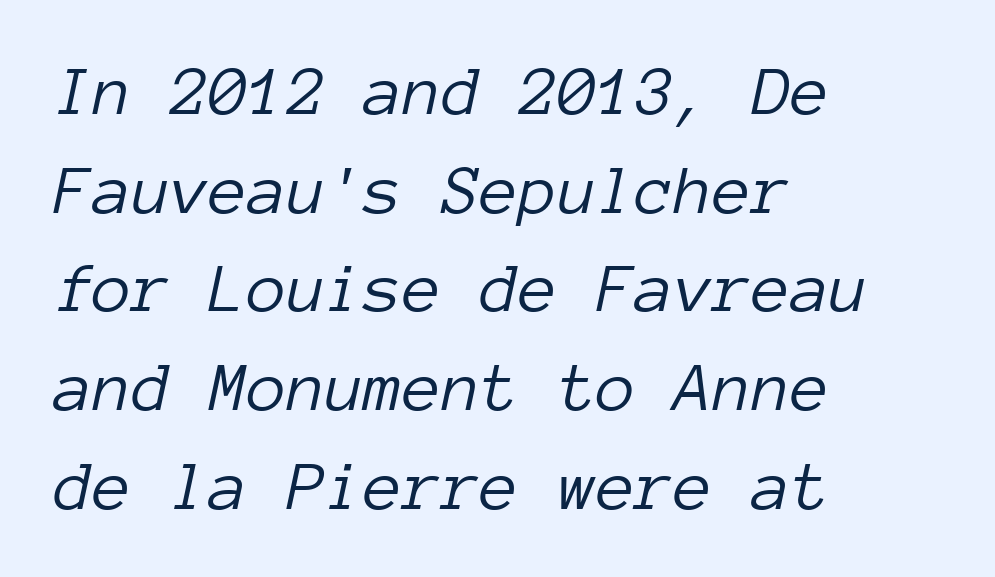
The image shows 71 px light type, italic (leaning right), monospaced; set left-aligned, normal line spacing (1.39x), normal letter spacing, not underlined; low stroke contrast and a medium x-height.
